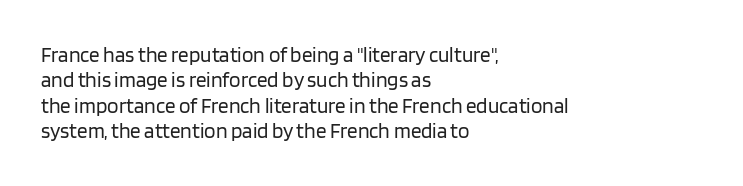
Q: Is the text bold? A: No.
Q: Is the text italic (slanted)? A: No, it is upright.
Q: Is the text underlined? A: No.
Q: How is the paragraph aligned? A: Left-aligned.
Q: Is the spacing between letters normal or unusually wide? A: Normal.
